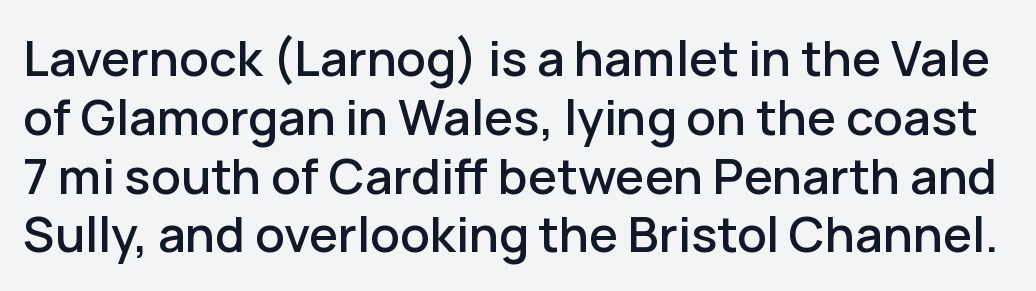
{"serif": "no", "italic": "no", "width": "normal", "stroke_contrast": "low", "x_height": "medium", "monospaced": "no", "underline": "no", "line_spacing_ratio": 1.2, "letter_spacing": "normal", "letter_spacing_em": 0.0, "glyph_px": 49}
